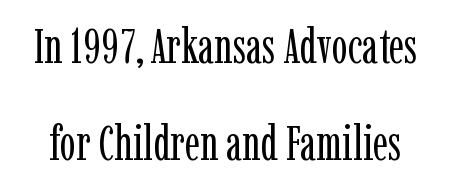
{"serif": "yes", "italic": "no", "bold": "no", "weight": "regular", "width": "condensed", "stroke_contrast": "low", "x_height": "medium", "monospaced": "no", "underline": "no", "line_spacing": "loose", "line_spacing_ratio": 2.02, "letter_spacing": "normal", "letter_spacing_em": 0.0, "glyph_px": 48}
